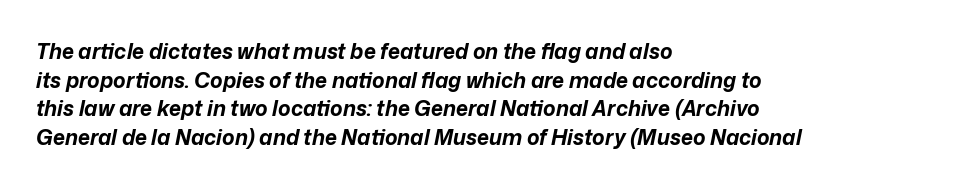
{"italic": "yes", "lean": "right", "slant_degrees": 12, "bold": "yes", "underline": "no", "align": "left", "line_spacing": "normal", "line_spacing_ratio": 1.36, "letter_spacing": "normal", "letter_spacing_em": 0.0, "glyph_px": 21}
